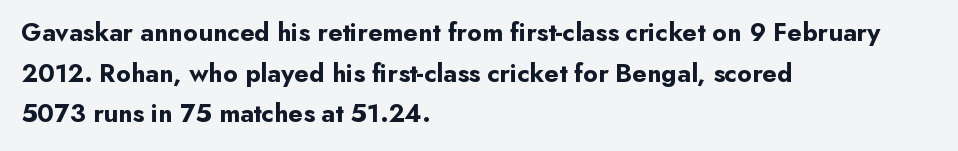
Students, note that the glyphs here touch the page at normal intervals. Lines of text with bare space underneath. Short and long lines alike share a common starting point at left. The font's upright variant was chosen for this text.
